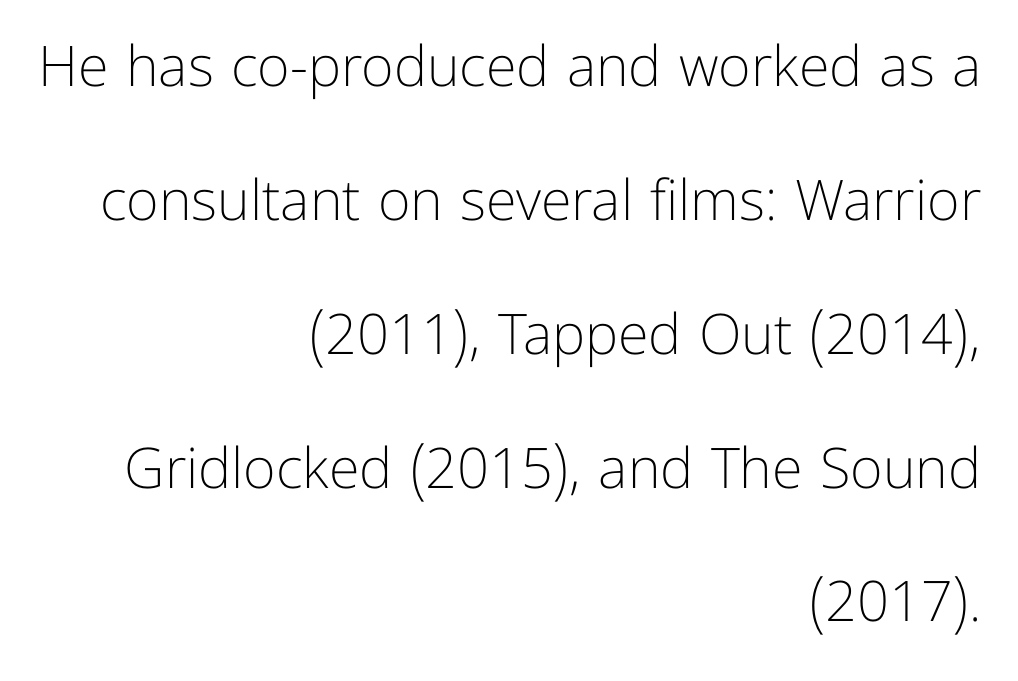
{"serif": "no", "italic": "no", "bold": "no", "weight": "light", "width": "normal", "stroke_contrast": "low", "x_height": "medium", "monospaced": "no", "underline": "no", "align": "right", "line_spacing": "loose", "line_spacing_ratio": 2.39, "letter_spacing": "normal", "letter_spacing_em": 0.0, "glyph_px": 56}
